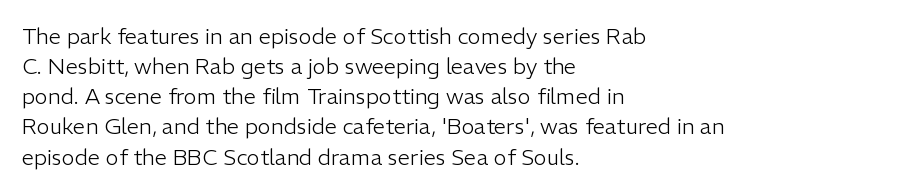
The letterforms sit shoulder to shoulder at normal distance. The space directly below the letters is spotless. Counters stay open thanks to moderate or lighter strokes. The vertical gap from one line to the next is medium. Ascenders rise straight up at ninety degrees. The ragged edge is on the right, which tells us the setting is flush left.
